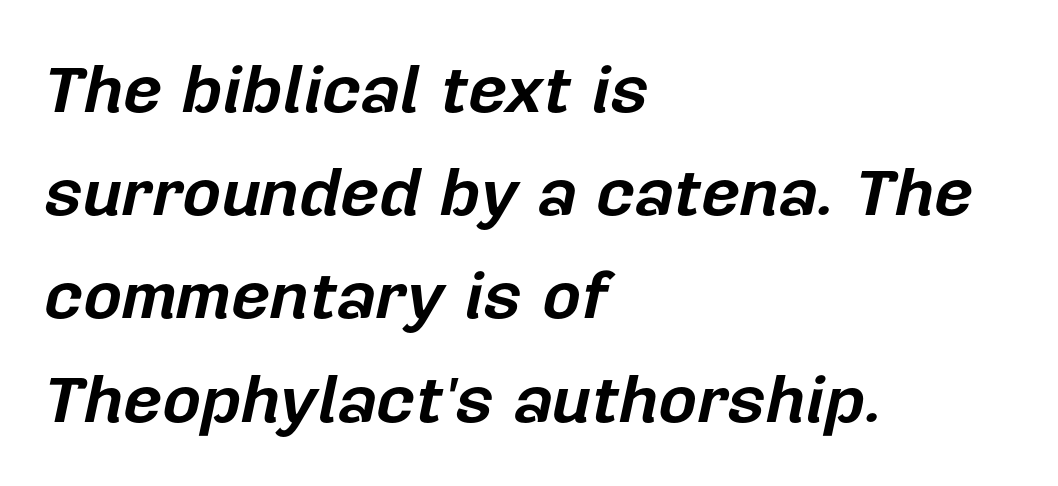
A typesetter would call this proportional, since set widths differ per character. Letters rest on an invisible, unmarked baseline. Emphasis by weight is at full strength: bold. Emphasis-style slanted type is in use. Successive baselines arrive at the customary interval.
